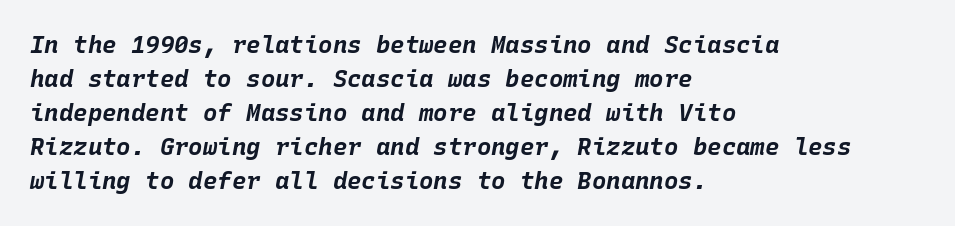
Rendered with sloped, italic letterforms. These lines stack with their left ends in a neat column. Notice how thick the strokes are: this is what a full bold looks like. Lines of text with bare space underneath. The vertical gap from one line to the next is medium.
